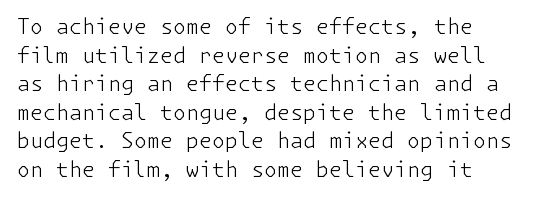
The letterforms sit at book weight or below. Is there much room between lines? A standard amount, neither cramped nor airy. This rendering leaves character spacing at its baseline value. The letters stand upright; this is a roman face. Lines of text with bare space underneath.
